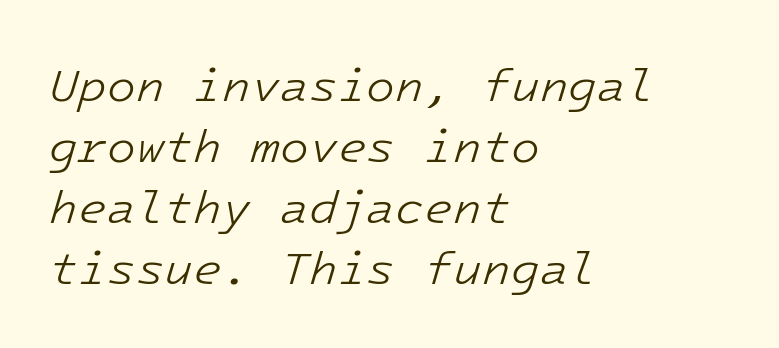
Is there much room between lines? A standard amount, neither cramped nor airy. Looks like terminal output: every glyph gets an equal slot. No letter is thick-stroked: the sample isn't bold. Short and long lines alike share a common starting point at left.
